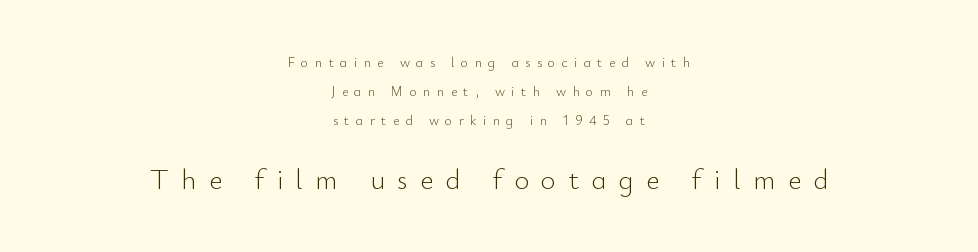
{"serif": "no", "italic": "no", "bold": "no", "weight": "light", "width": "normal", "stroke_contrast": "low", "x_height": "small", "monospaced": "no", "underline": "no", "align": "center", "line_spacing": "loose", "line_spacing_ratio": 2.06, "letter_spacing": "wide", "letter_spacing_em": 0.45, "larger_block": "second", "size_ratio": 2.0, "glyph_px": 28}
